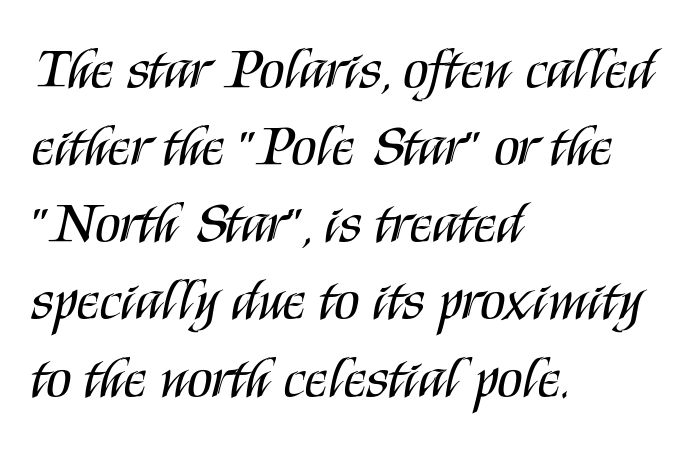
Q: Is the text bold? A: No.
Q: Is the text italic (slanted)? A: Yes.
Q: Is the typeface a serif or a sans-serif typeface? A: Sans-serif.
Q: Is the text underlined? A: No.
Q: How is the paragraph aligned? A: Left-aligned.
Q: Is the spacing between letters normal or unusually wide? A: Normal.
Q: Is the spacing between lines tight, normal or loose? A: Normal.
Q: Width (condensed, normal, or wide)? A: Condensed.
Q: Stroke contrast? A: Medium.
Q: x-height? A: Large.
Q: Monospaced? A: No.
